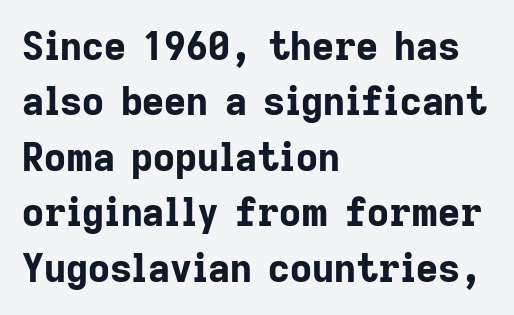
Q: Is the text bold? A: Yes.
Q: Is the text italic (slanted)? A: No, it is upright.
Q: Is the typeface a serif or a sans-serif typeface? A: Sans-serif.
Q: Is the text underlined? A: No.
Q: How is the paragraph aligned? A: Left-aligned.
Q: Is the spacing between letters normal or unusually wide? A: Normal.
Q: Is the spacing between lines tight, normal or loose? A: Normal.
Q: Width (condensed, normal, or wide)? A: Normal.
Q: Stroke contrast? A: Low.
Q: x-height? A: Medium.
Q: Monospaced? A: No.
